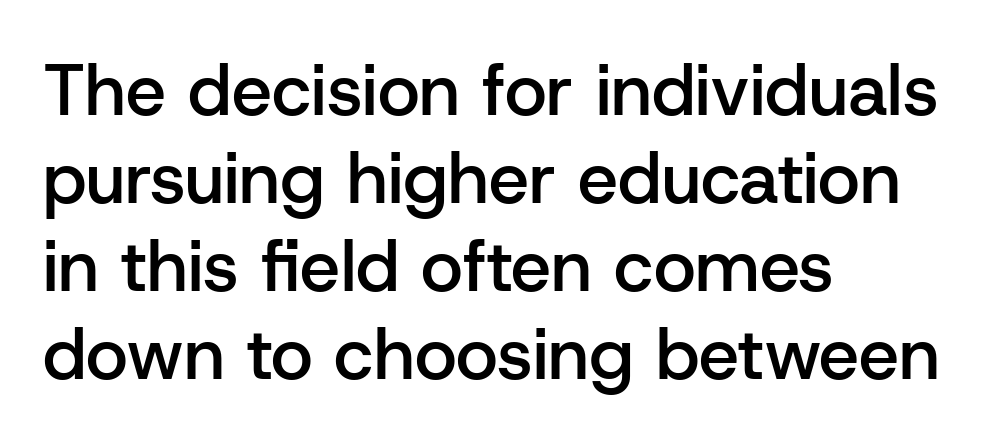
Q: Is the text bold? A: Semi-bold.
Q: Is the text italic (slanted)? A: No, it is upright.
Q: Is the typeface a serif or a sans-serif typeface? A: Sans-serif.
Q: Is the text underlined? A: No.
Q: How is the paragraph aligned? A: Left-aligned.
Q: Is the spacing between letters normal or unusually wide? A: Normal.
Q: Width (condensed, normal, or wide)? A: Normal.
Q: Stroke contrast? A: Low.
Q: x-height? A: Medium.
Q: Monospaced? A: No.
